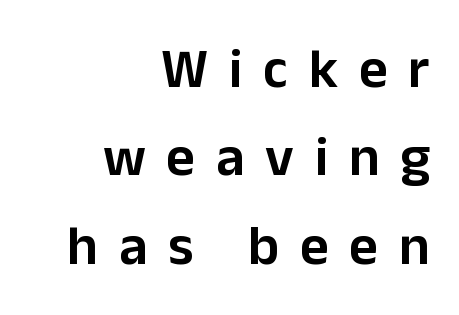
Does the lettering tilt? It doesn't — this is upright. How would I describe the line gaps? Plain and ordinary. Here the glyphs are tracked loosely, breaking word shapes into spaced letters. All the whitespace from short lines collects on the left. The passage shown is typeset with a sans-serif family.
